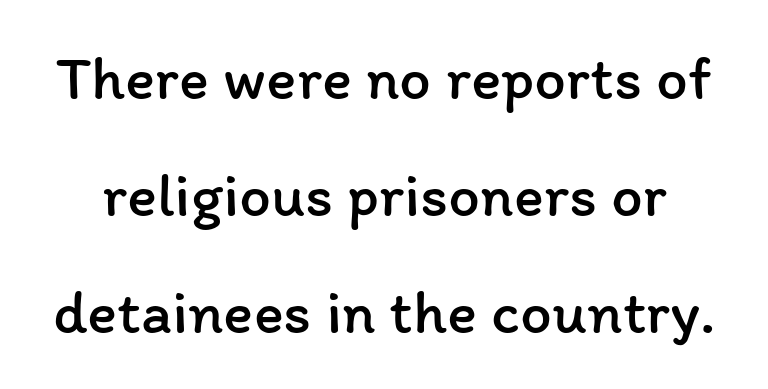
The image shows 63 px regular-weight type, upright; set line spacing 1.86x, normal letter spacing, not underlined; low stroke contrast and a medium x-height.
